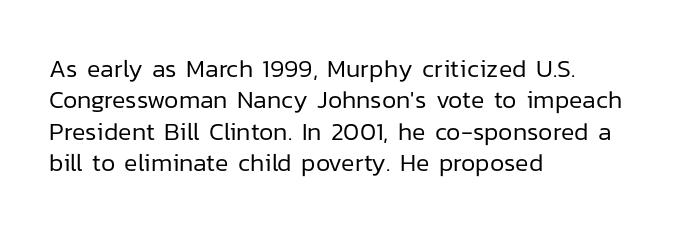
{"italic": "no", "bold": "no", "underline": "no", "align": "left", "line_spacing": "normal", "line_spacing_ratio": 1.26, "letter_spacing": "normal", "letter_spacing_em": 0.0, "glyph_px": 25}
